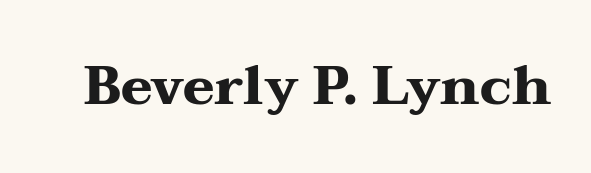
Q: Is the text bold? A: Yes.
Q: Is the text italic (slanted)? A: No, it is upright.
Q: Is the typeface a serif or a sans-serif typeface? A: Serif.
Q: Is the text underlined? A: No.
Q: Is the spacing between letters normal or unusually wide? A: Normal.
Q: Width (condensed, normal, or wide)? A: Wide.
Q: Stroke contrast? A: Medium.
Q: x-height? A: Medium.
Q: Monospaced? A: No.
